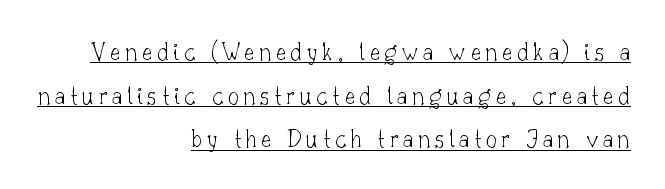
Q: Is the text bold? A: No.
Q: Is the text italic (slanted)? A: No, it is upright.
Q: Is the text underlined? A: Yes.
Q: How is the paragraph aligned? A: Right-aligned.
Q: Is the spacing between lines tight, normal or loose? A: Normal.
